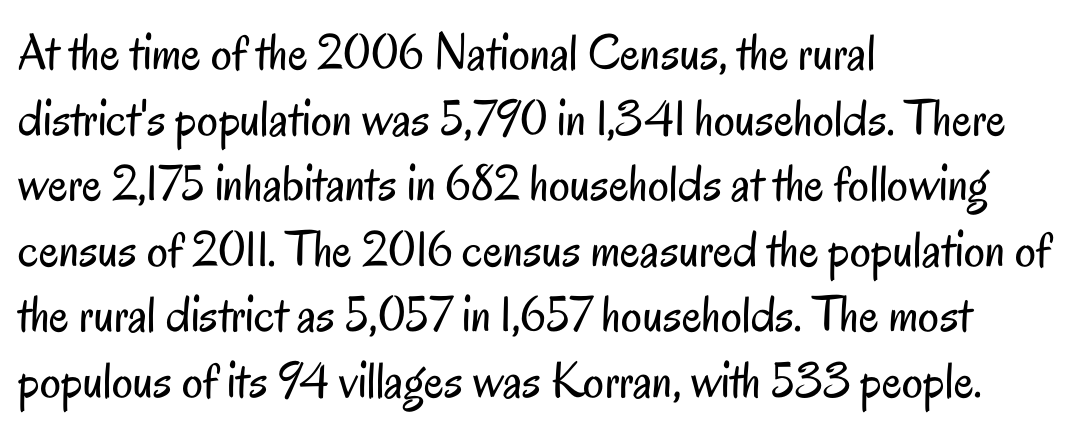
Each new line begins a customary step beneath the previous one. Ink coverage per letter is moderate at most. The ragged edge is on the right, which tells us the setting is flush left. Decoration check: the copy has no underline.
